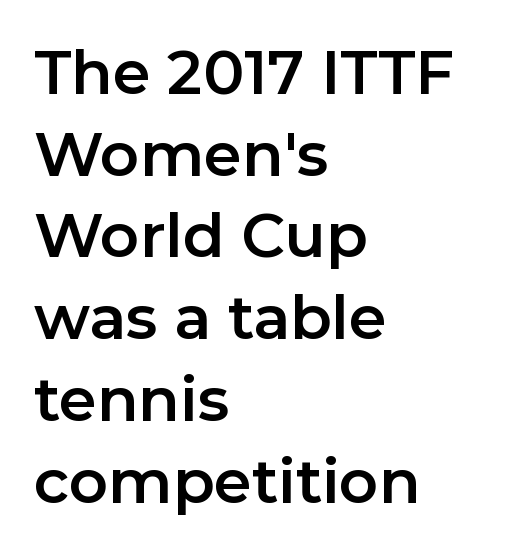
{"serif": "no", "italic": "no", "width": "normal", "stroke_contrast": "low", "x_height": "medium", "monospaced": "no", "underline": "no", "align": "left", "line_spacing": "normal", "line_spacing_ratio": 1.34, "letter_spacing": "normal", "letter_spacing_em": 0.0, "glyph_px": 61}
